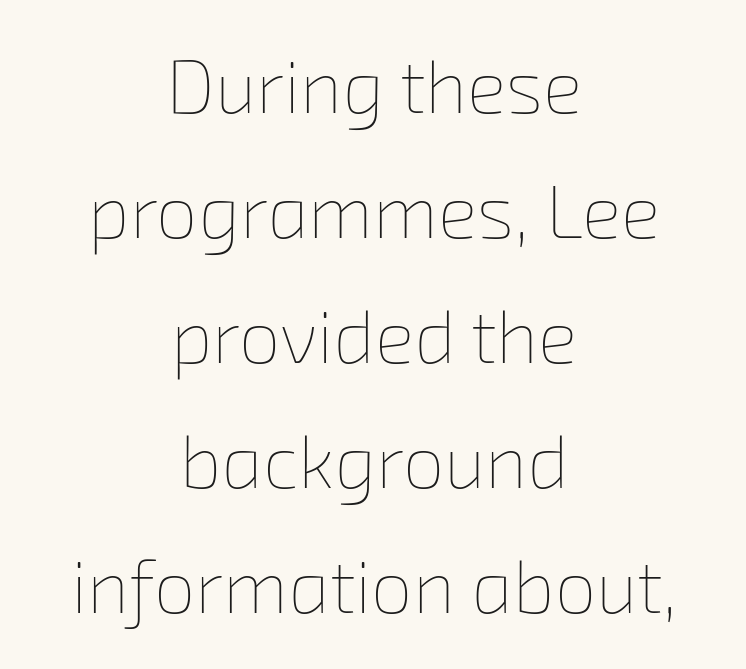
{"bold": "no", "weight": "thin", "width": "normal", "stroke_contrast": "low", "x_height": "medium", "monospaced": "no", "underline": "no", "align": "center", "line_spacing": "normal", "line_spacing_ratio": 1.69, "letter_spacing": "normal", "letter_spacing_em": 0.0, "glyph_px": 74}
